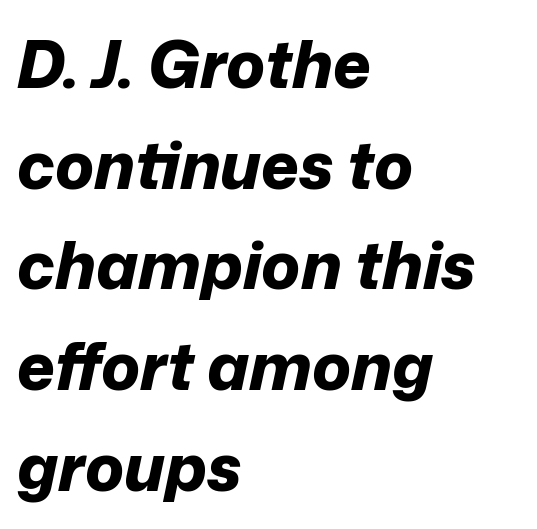
Q: Is the text bold? A: Yes.
Q: Is the text italic (slanted)? A: Yes, it leans right by about 12 degrees.
Q: Is the text underlined? A: No.
Q: How is the paragraph aligned? A: Left-aligned.
Q: Is the spacing between letters normal or unusually wide? A: Normal.
Q: Is the spacing between lines tight, normal or loose? A: Normal.
Q: Width (condensed, normal, or wide)? A: Normal.
Q: Stroke contrast? A: Low.
Q: x-height? A: Medium.
Q: Monospaced? A: No.
